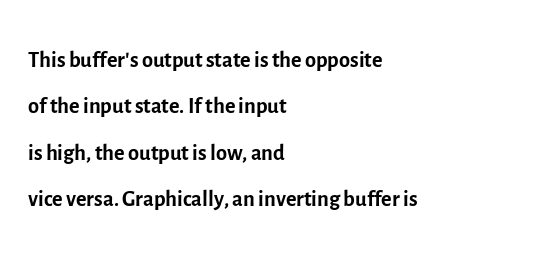
{"serif": "no", "italic": "no", "bold": "no", "weight": "regular", "width": "normal", "x_height": "medium", "monospaced": "no", "underline": "no", "align": "left", "line_spacing": "normal", "line_spacing_ratio": 1.45, "letter_spacing": "normal", "letter_spacing_em": 0.0, "glyph_px": 32}
